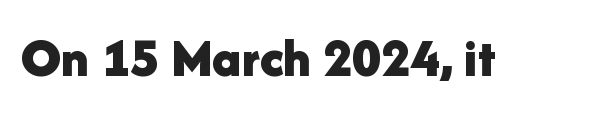
The image shows 56 px bold sans-serif type, upright; set normal letter spacing, not underlined; low stroke contrast and a medium x-height.
